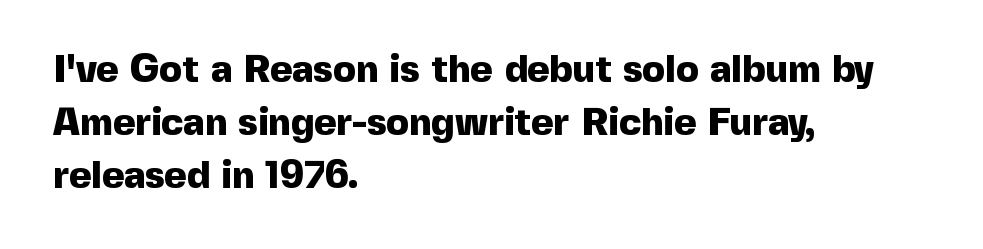
Compared with typical body copy, the letter spacing here is the same. Thick stems and heavy bowls — unmistakably bold. Is this a fixed-width face? No — the glyphs have proportional, varying widths. Are there feet on the stems? There aren't — it's a sans. Evenly set lines give the paragraph a standard silhouette.
